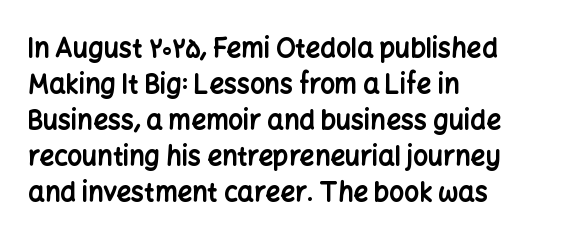
Q: Is the text bold? A: Yes.
Q: Is the text italic (slanted)? A: No, it is upright.
Q: Is the text underlined? A: No.
Q: How is the paragraph aligned? A: Left-aligned.
Q: Is the spacing between letters normal or unusually wide? A: Normal.
Q: Is the spacing between lines tight, normal or loose? A: Normal.
